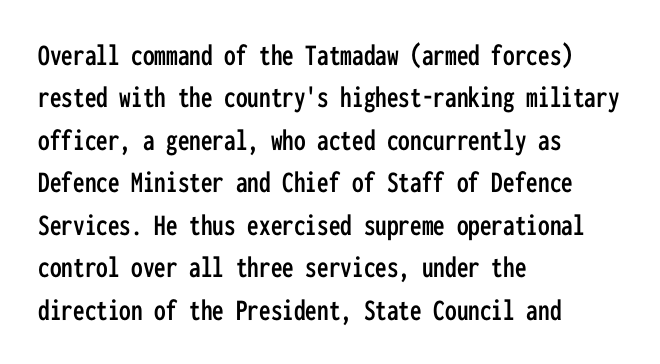
The image shows 31 px condensed sans-serif type, upright, monospaced; set left-aligned, normal line spacing (1.37x), normal letter spacing, not underlined; low stroke contrast and a medium x-height.
